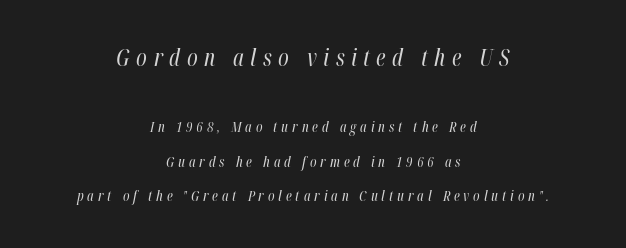
{"italic": "yes", "lean": "right", "slant_degrees": 12, "bold": "no", "underline": "no", "align": "center", "line_spacing": "loose", "line_spacing_ratio": 2.49, "letter_spacing": "wide", "letter_spacing_em": 0.28, "larger_block": "first", "size_ratio": 1.64, "glyph_px": 23}
